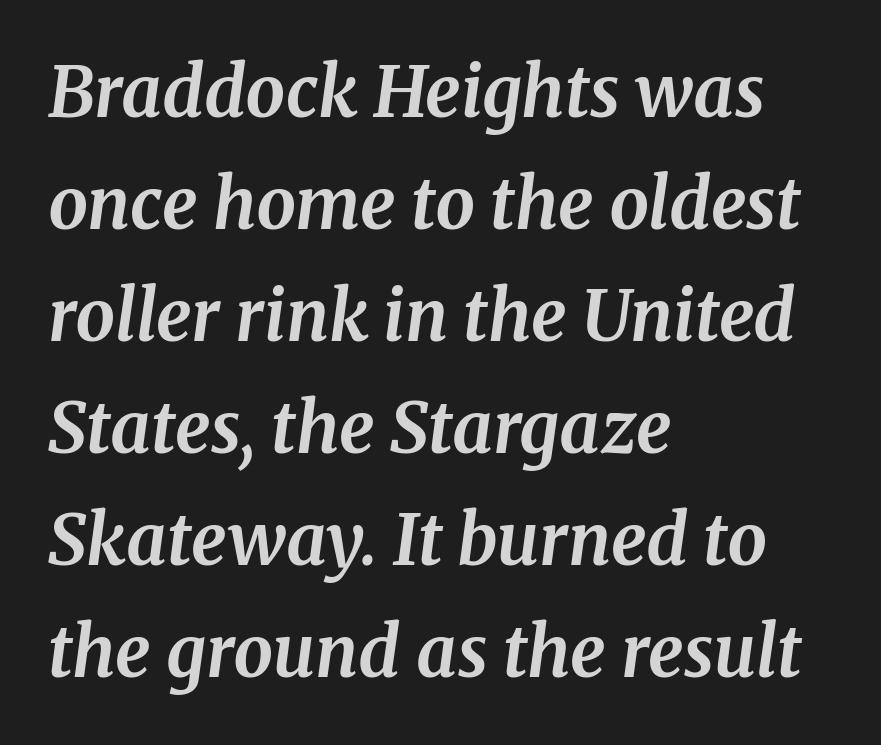
Q: Is the text bold? A: Yes.
Q: Is the text italic (slanted)? A: Yes, it leans right by about 8 degrees.
Q: Is the typeface a serif or a sans-serif typeface? A: Serif.
Q: Is the text underlined? A: No.
Q: How is the paragraph aligned? A: Left-aligned.
Q: Is the spacing between letters normal or unusually wide? A: Normal.
Q: Is the spacing between lines tight, normal or loose? A: Normal.
Q: Width (condensed, normal, or wide)? A: Normal.
Q: Stroke contrast? A: Medium.
Q: x-height? A: Medium.
Q: Monospaced? A: No.
